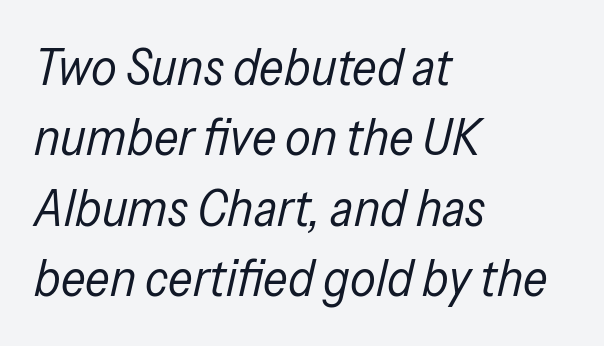
{"italic": "yes", "lean": "right", "slant_degrees": 13, "bold": "no", "weight": "regular", "width": "condensed", "stroke_contrast": "low", "x_height": "medium", "monospaced": "no", "underline": "no", "align": "left", "line_spacing": "normal", "line_spacing_ratio": 1.38, "letter_spacing": "normal", "letter_spacing_em": 0.0, "glyph_px": 51}
